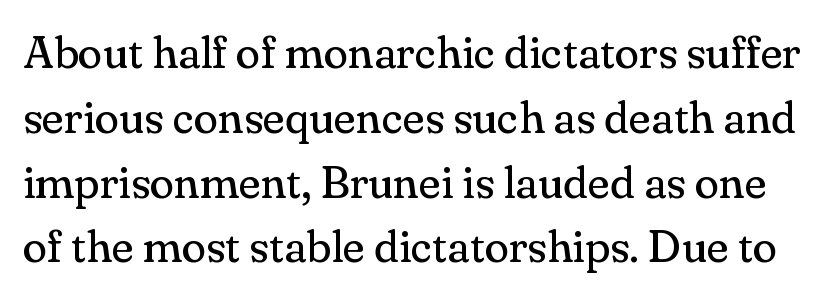
The image shows 45 px regular-weight serif type, upright; set normal line spacing (1.44x), normal letter spacing, not underlined; medium stroke contrast and a small x-height.
